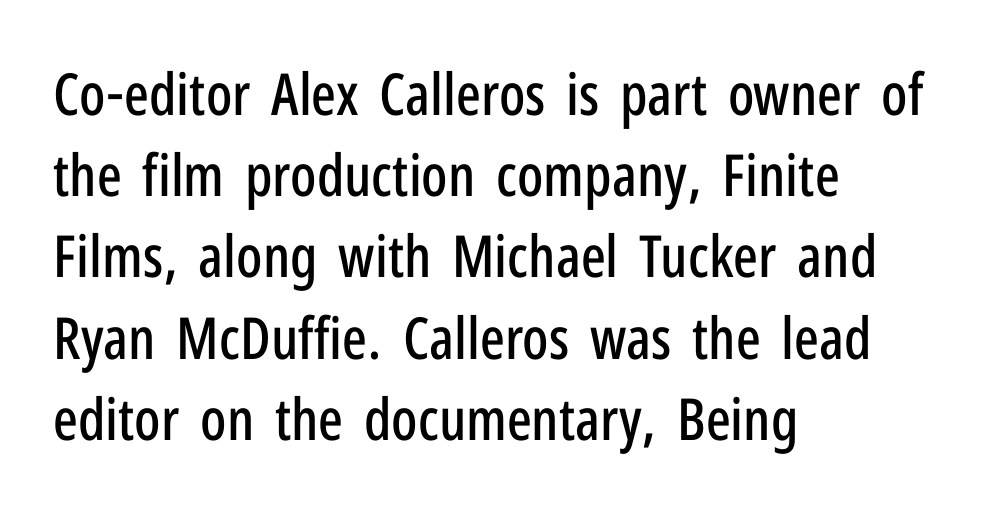
Q: Is the text italic (slanted)? A: No, it is upright.
Q: Is the typeface a serif or a sans-serif typeface? A: Sans-serif.
Q: Is the text underlined? A: No.
Q: How is the paragraph aligned? A: Left-aligned.
Q: Is the spacing between letters normal or unusually wide? A: Normal.
Q: Is the spacing between lines tight, normal or loose? A: Normal.
Q: Width (condensed, normal, or wide)? A: Condensed.
Q: Stroke contrast? A: Low.
Q: x-height? A: Medium.
Q: Monospaced? A: No.
